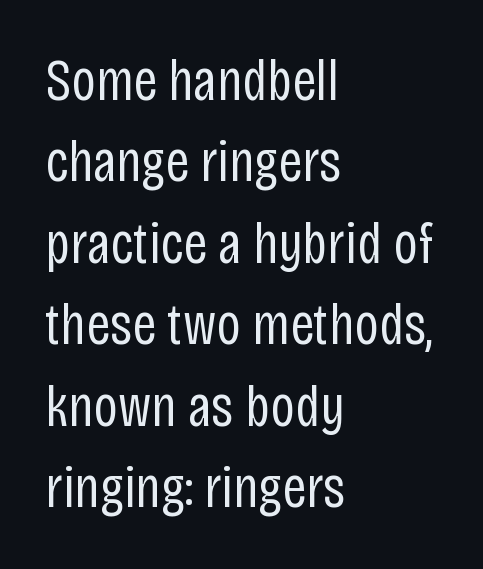
The image shows 59 px regular-weight, condensed sans-serif type, upright; set left-aligned, normal line spacing (1.38x), normal letter spacing, not underlined; low stroke contrast and a large x-height.
